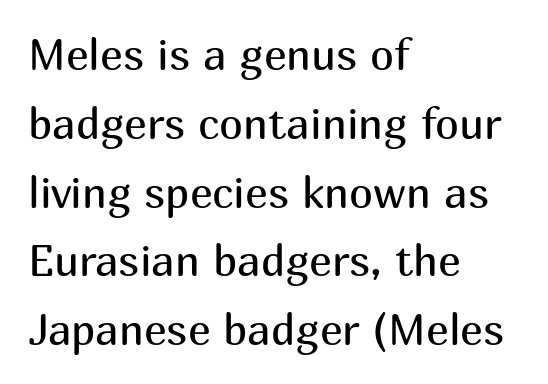
{"serif": "no", "italic": "no", "bold": "no", "weight": "regular", "width": "normal", "stroke_contrast": "medium", "x_height": "medium", "monospaced": "no", "underline": "no", "align": "left", "line_spacing": "normal", "line_spacing_ratio": 1.6, "letter_spacing": "normal", "letter_spacing_em": 0.0, "glyph_px": 43}
